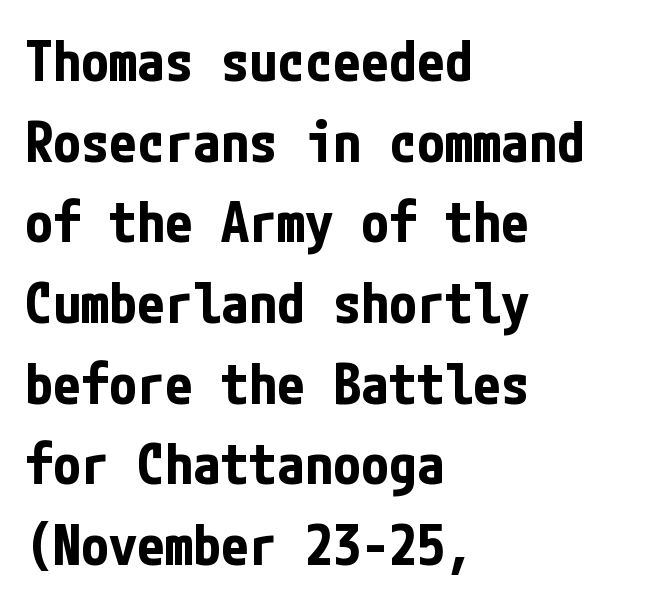
Set as a true bold cut, around the 700 mark. The block of text has a typical density, with ordinary space between rows. The letters stand straight up with perfectly vertical stems. The rag falls on the right side of this text block.
